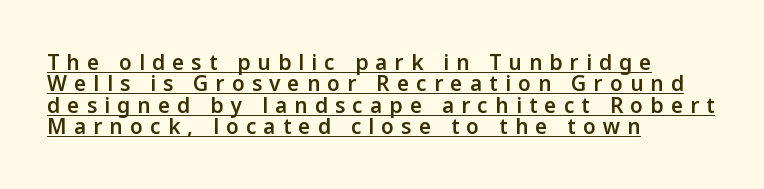
Q: Is the text bold? A: Semi-bold.
Q: Is the text italic (slanted)? A: No, it is upright.
Q: Is the text underlined? A: Yes.
Q: How is the paragraph aligned? A: Left-aligned.
Q: Is the spacing between letters normal or unusually wide? A: Unusually wide.
Q: Is the spacing between lines tight, normal or loose? A: Tight.
